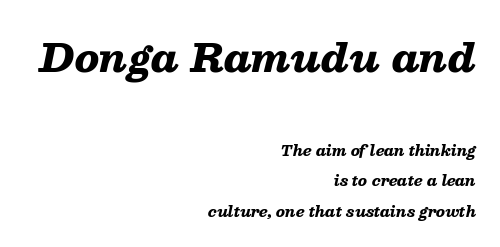
{"italic": "yes", "lean": "right", "slant_degrees": 13, "bold": "yes", "weight": "heavy", "width": "wide", "stroke_contrast": "low", "x_height": "medium", "monospaced": "no", "underline": "no", "align": "right", "line_spacing": "loose", "line_spacing_ratio": 2.19, "letter_spacing": "normal", "letter_spacing_em": 0.0, "larger_block": "first", "size_ratio": 2.71, "glyph_px": 38}
